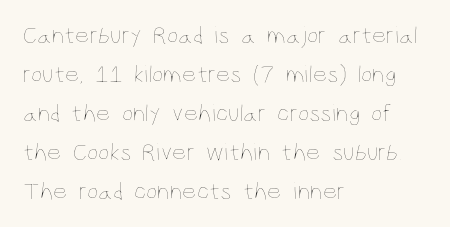
Q: Is the text bold? A: No.
Q: Is the text italic (slanted)? A: No, it is upright.
Q: Is the text underlined? A: No.
Q: How is the paragraph aligned? A: Left-aligned.
Q: Is the spacing between letters normal or unusually wide? A: Normal.
Q: Is the spacing between lines tight, normal or loose? A: Normal.
